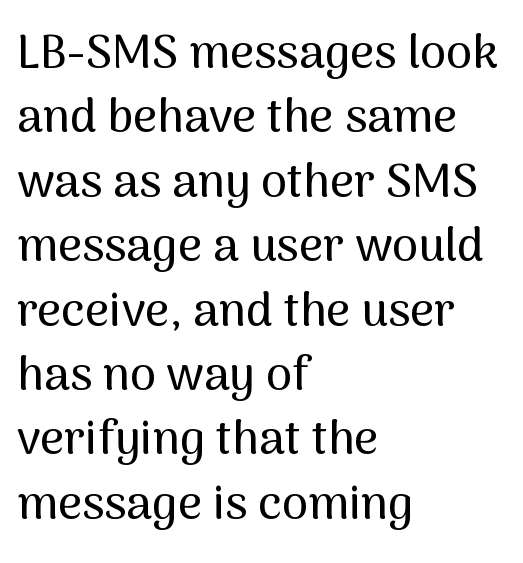
{"serif": "no", "italic": "no", "width": "normal", "stroke_contrast": "medium", "x_height": "medium", "monospaced": "no", "underline": "no", "align": "left", "line_spacing": "normal", "line_spacing_ratio": 1.37, "letter_spacing": "normal", "letter_spacing_em": 0.0, "glyph_px": 47}
